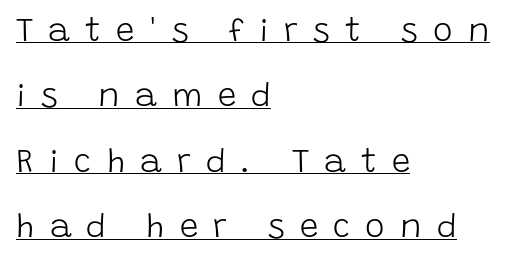
{"serif": "no", "italic": "no", "bold": "no", "weight": "light", "width": "normal", "stroke_contrast": "low", "x_height": "large", "monospaced": "no", "underline": "yes", "align": "left", "line_spacing": "loose", "line_spacing_ratio": 1.98, "letter_spacing": "wide", "letter_spacing_em": 0.46, "glyph_px": 33}
